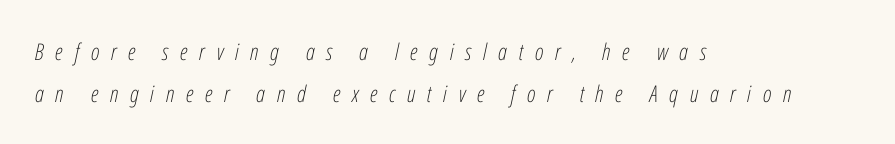
Short note: letters widely spaced. The letters look calm and open, with moderate or lighter stems. In CSS terms this would be text-align: left. The glyphs look as if they've been sheared to an angle. Beneath every word, the page is bare.
